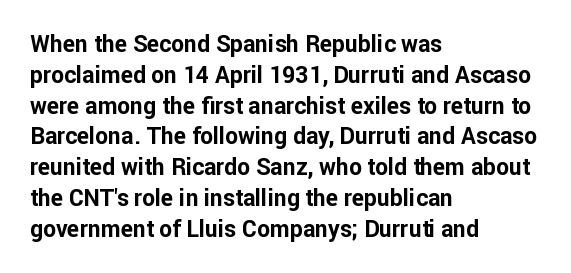
{"italic": "no", "bold": "yes", "underline": "no", "align": "left", "line_spacing": "normal", "line_spacing_ratio": 1.34, "letter_spacing": "normal", "letter_spacing_em": 0.0, "glyph_px": 23}
